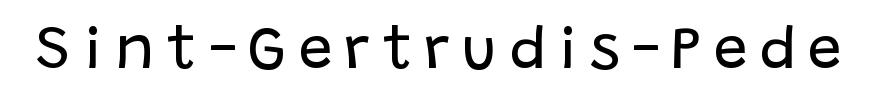
Q: Is the text bold? A: No.
Q: Is the text italic (slanted)? A: No, it is upright.
Q: Is the typeface a serif or a sans-serif typeface? A: Sans-serif.
Q: Is the text underlined? A: No.
Q: Is the spacing between letters normal or unusually wide? A: Unusually wide.
Q: Width (condensed, normal, or wide)? A: Normal.
Q: Stroke contrast? A: Low.
Q: x-height? A: Large.
Q: Monospaced? A: No.
